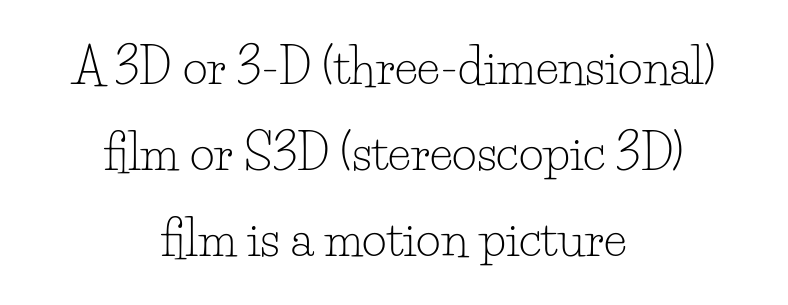
Q: Is the text bold? A: No.
Q: Is the text italic (slanted)? A: No, it is upright.
Q: Is the typeface a serif or a sans-serif typeface? A: Serif.
Q: Is the text underlined? A: No.
Q: How is the paragraph aligned? A: Centered.
Q: Is the spacing between letters normal or unusually wide? A: Normal.
Q: Width (condensed, normal, or wide)? A: Normal.
Q: Stroke contrast? A: Low.
Q: x-height? A: Small.
Q: Monospaced? A: No.
